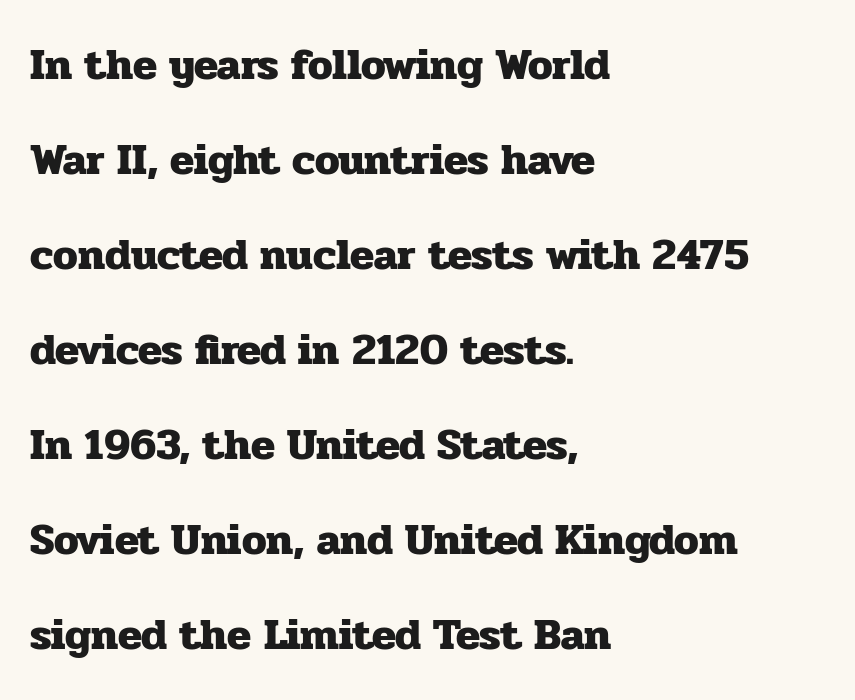
The gap between lines stays unmarked. Casual observation: everything's shoved over to the left. Small tapered or slab feet sit at the stroke ends, so this counts as serif. Honestly, the rows look like they've been pulled way apart. Observe the ordinary spacing: letters are neighbours, not strangers.
